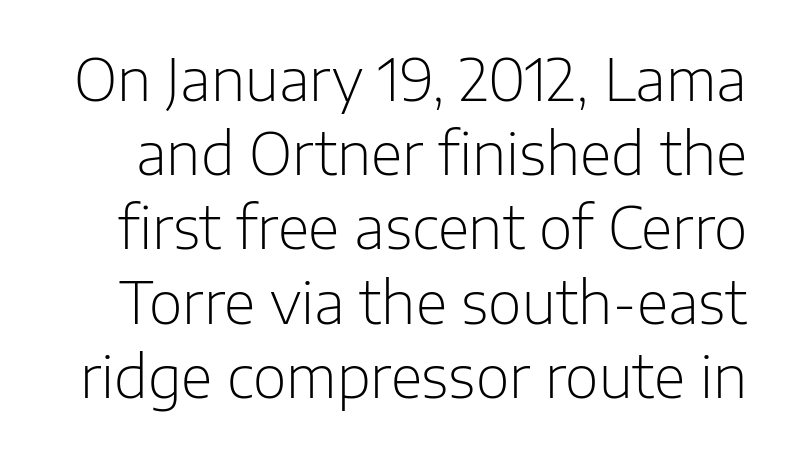
{"serif": "no", "italic": "no", "bold": "no", "weight": "light", "width": "normal", "stroke_contrast": "low", "x_height": "medium", "monospaced": "no", "underline": "no", "line_spacing": "normal", "line_spacing_ratio": 1.28, "letter_spacing": "normal", "letter_spacing_em": 0.0, "glyph_px": 58}
